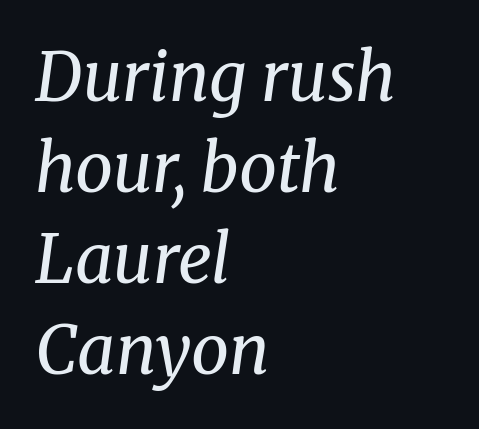
The image shows 67 px regular-weight serif type, italic (leaning right); set left-aligned, normal line spacing (1.36x), normal letter spacing, not underlined; medium stroke contrast and a medium x-height.
